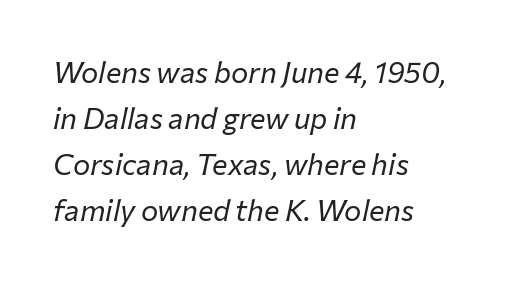
Q: Is the text bold? A: No.
Q: Is the text italic (slanted)? A: Yes, it leans right by about 12 degrees.
Q: Is the text underlined? A: No.
Q: How is the paragraph aligned? A: Left-aligned.
Q: Is the spacing between letters normal or unusually wide? A: Normal.
Q: Is the spacing between lines tight, normal or loose? A: Normal.
Q: Width (condensed, normal, or wide)? A: Normal.
Q: Stroke contrast? A: Low.
Q: x-height? A: Medium.
Q: Monospaced? A: No.
